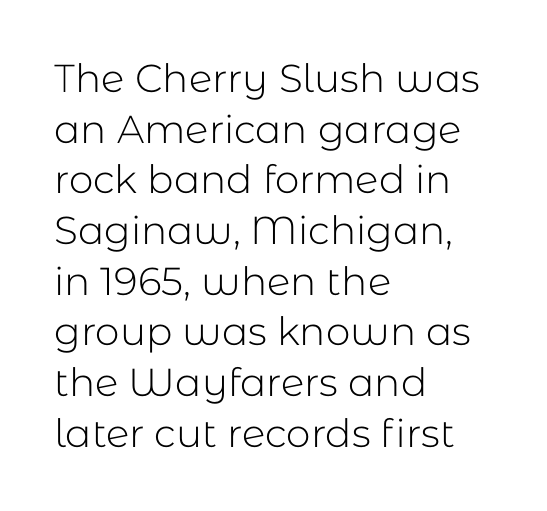
This rendering employs a face without finishing strokes, i.e., a sans-serif. Summary of weight: not heavy and not bold. Has an underline been added? It has not. Italic? Not at all — the glyphs are vertical. Alignment: flush left. You could not count columns in this text — the font is proportionally spaced.
